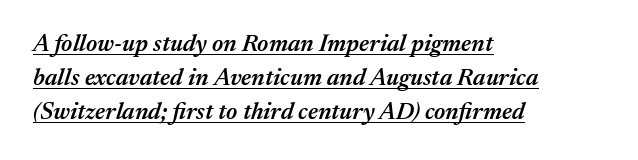
{"italic": "yes", "lean": "right", "slant_degrees": 17, "bold": "semi", "underline": "yes", "align": "left", "line_spacing": "normal", "line_spacing_ratio": 1.42, "letter_spacing": "normal", "letter_spacing_em": 0.0, "glyph_px": 24}
